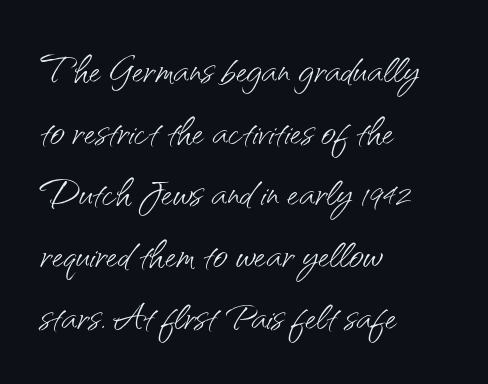
The image shows 51 px light sans-serif type; set left-aligned, line spacing 1.21x, normal letter spacing, not underlined; medium stroke contrast and a small x-height.
